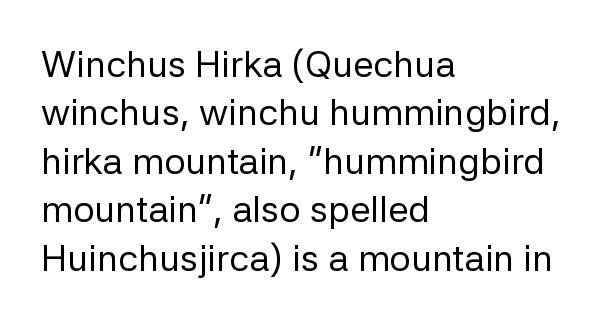
The lines in this sample share a left origin and differ only in where they stop. Does extra space separate the letters? No, they use regular spacing. Any mark beneath the type? The region is blank. Looks like regular typesetting: each glyph gets only the width it needs.
